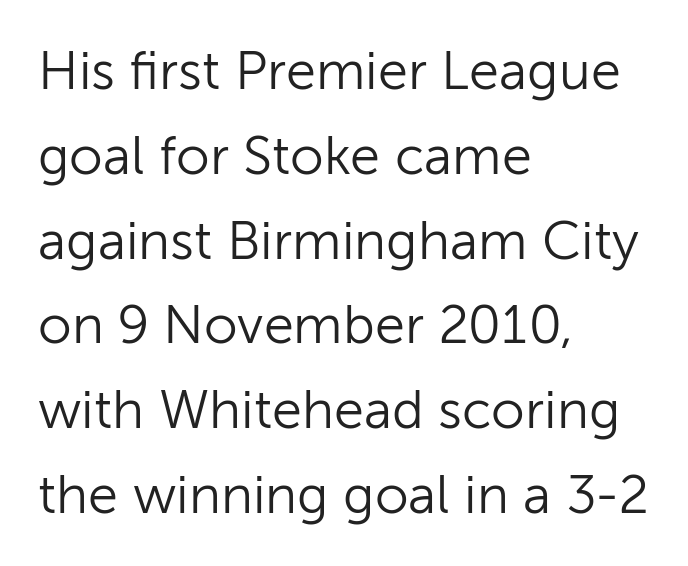
{"serif": "no", "italic": "no", "bold": "no", "weight": "light", "width": "normal", "stroke_contrast": "low", "x_height": "medium", "monospaced": "no", "underline": "no", "align": "left", "line_spacing": "normal", "line_spacing_ratio": 1.57, "letter_spacing": "normal", "letter_spacing_em": 0.0, "glyph_px": 54}
